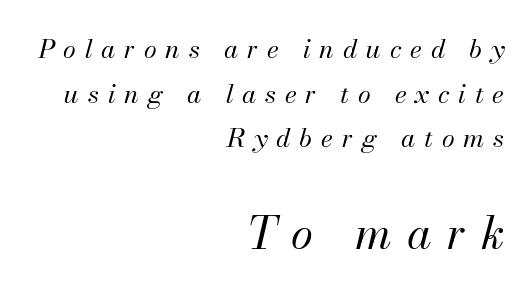
{"italic": "yes", "lean": "right", "slant_degrees": 13, "bold": "no", "weight": "regular", "width": "normal", "stroke_contrast": "medium", "x_height": "small", "monospaced": "no", "underline": "no", "align": "right", "line_spacing_ratio": 1.72, "letter_spacing": "wide", "letter_spacing_em": 0.34, "larger_block": "second", "size_ratio": 1.73, "glyph_px": 45}
